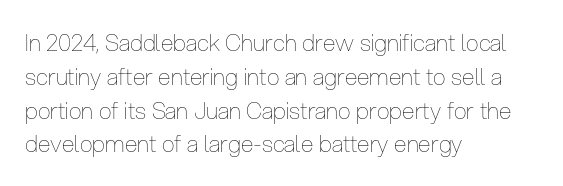
The image shows 23 px text type, upright; set left-aligned, normal line spacing (1.47x), normal letter spacing, not underlined.
